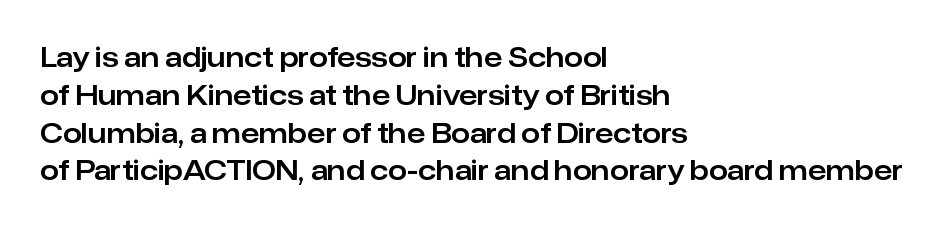
Q: Is the text italic (slanted)? A: No, it is upright.
Q: Is the text underlined? A: No.
Q: How is the paragraph aligned? A: Left-aligned.
Q: Is the spacing between letters normal or unusually wide? A: Normal.
Q: Is the spacing between lines tight, normal or loose? A: Normal.
